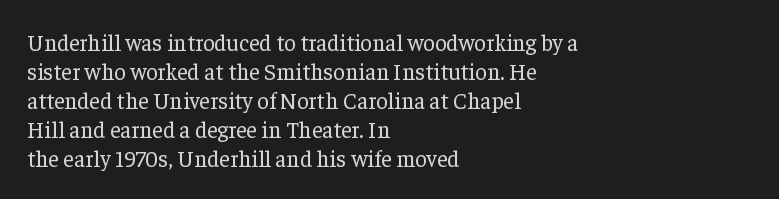
The image shows 23 px text type, upright; set left-aligned, normal line spacing (1.26x), normal letter spacing, not underlined.
